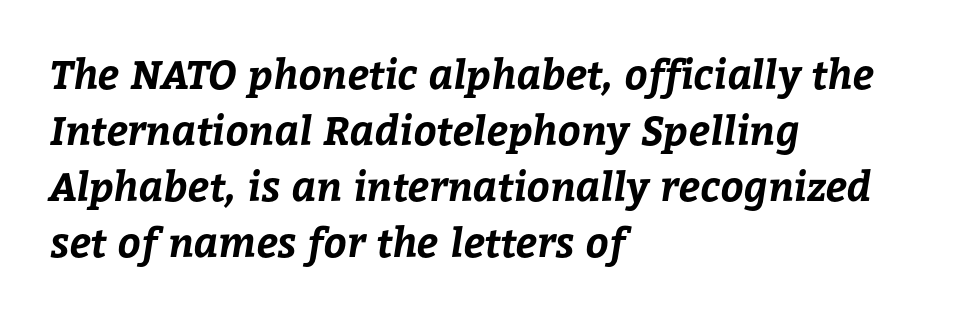
Q: Is the text bold? A: Yes.
Q: Is the text underlined? A: No.
Q: How is the paragraph aligned? A: Left-aligned.
Q: Is the spacing between letters normal or unusually wide? A: Normal.
Q: Is the spacing between lines tight, normal or loose? A: Normal.
Q: Width (condensed, normal, or wide)? A: Normal.
Q: Stroke contrast? A: Low.
Q: x-height? A: Medium.
Q: Monospaced? A: No.
